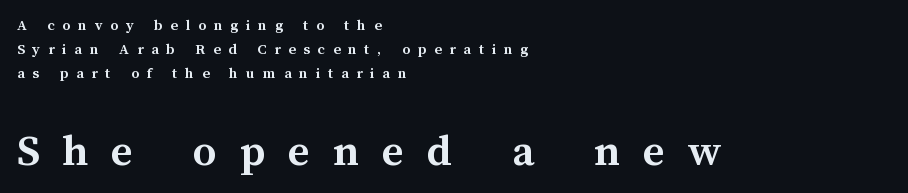
The letters stand straight up with perfectly vertical stems. The passage shown begins with its smaller block and ends with its larger one. Notice how the passage keeps a crisp vertical edge on the left only. The rendering inserts visible extra space after every character.
